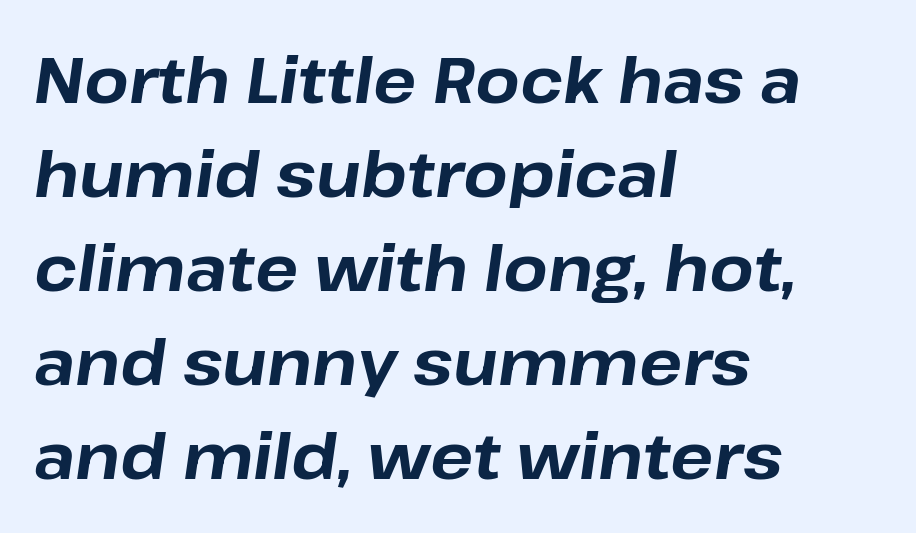
Q: Is the text bold? A: Yes.
Q: Is the text italic (slanted)? A: Yes, it leans right by about 8 degrees.
Q: Is the text underlined? A: No.
Q: How is the paragraph aligned? A: Left-aligned.
Q: Is the spacing between letters normal or unusually wide? A: Normal.
Q: Is the spacing between lines tight, normal or loose? A: Normal.
Q: Width (condensed, normal, or wide)? A: Normal.
Q: Stroke contrast? A: Low.
Q: x-height? A: Medium.
Q: Monospaced? A: No.
